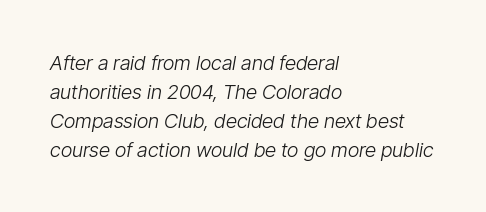
Does the leading feel generous? No, just average. A clean baseline with only descenders dipping below it. The strokes carry an ordinary text weight at most. Horizontally, the lines are justified to the leading edge only.
